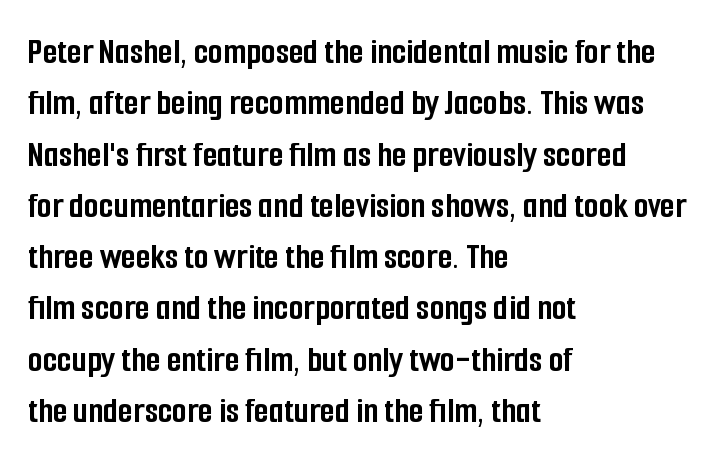
Q: Is the text bold? A: Yes.
Q: Is the text italic (slanted)? A: No, it is upright.
Q: Is the typeface a serif or a sans-serif typeface? A: Sans-serif.
Q: Is the text underlined? A: No.
Q: How is the paragraph aligned? A: Left-aligned.
Q: Is the spacing between letters normal or unusually wide? A: Normal.
Q: Is the spacing between lines tight, normal or loose? A: Normal.
Q: Width (condensed, normal, or wide)? A: Condensed.
Q: Stroke contrast? A: Low.
Q: x-height? A: Medium.
Q: Monospaced? A: No.
